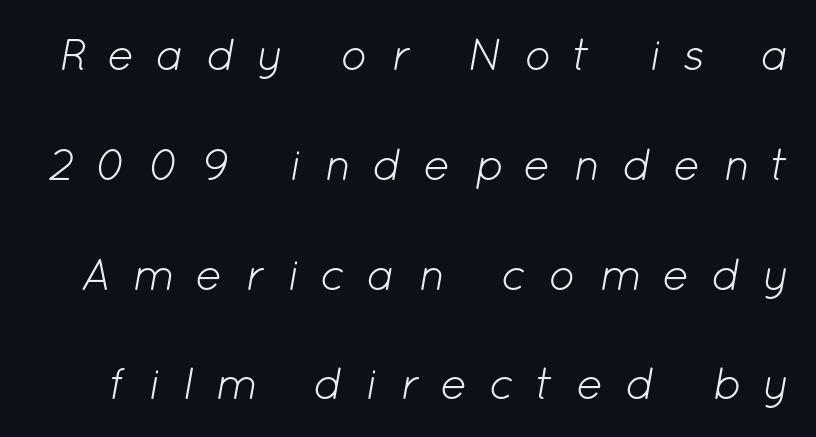
Q: Is the text bold? A: No.
Q: Is the text italic (slanted)? A: Yes, it leans right by about 12 degrees.
Q: Is the text underlined? A: No.
Q: Is the spacing between letters normal or unusually wide? A: Unusually wide.
Q: Is the spacing between lines tight, normal or loose? A: Loose.
Q: Width (condensed, normal, or wide)? A: Normal.
Q: Stroke contrast? A: Low.
Q: x-height? A: Medium.
Q: Monospaced? A: No.
